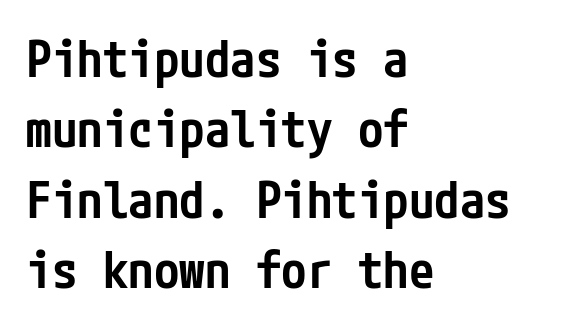
Q: Is the text bold? A: Semi-bold.
Q: Is the text italic (slanted)? A: No, it is upright.
Q: Is the typeface a serif or a sans-serif typeface? A: Sans-serif.
Q: Is the text underlined? A: No.
Q: How is the paragraph aligned? A: Left-aligned.
Q: Is the spacing between letters normal or unusually wide? A: Normal.
Q: Is the spacing between lines tight, normal or loose? A: Normal.
Q: Width (condensed, normal, or wide)? A: Condensed.
Q: Stroke contrast? A: Low.
Q: x-height? A: Medium.
